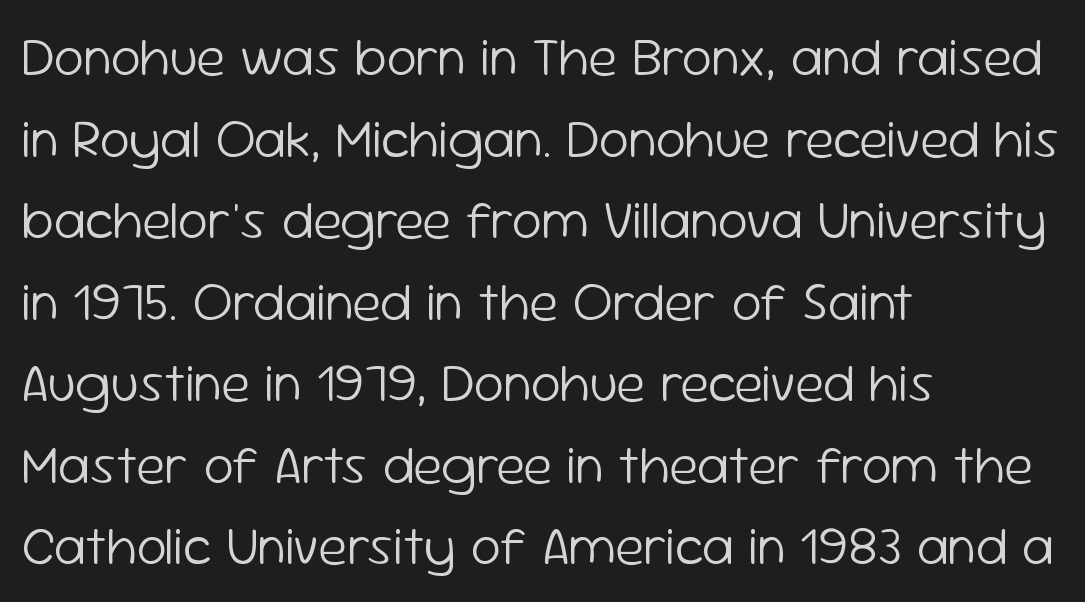
Q: Is the text bold? A: No.
Q: Is the text italic (slanted)? A: No, it is upright.
Q: Is the typeface a serif or a sans-serif typeface? A: Sans-serif.
Q: Is the text underlined? A: No.
Q: How is the paragraph aligned? A: Left-aligned.
Q: Is the spacing between letters normal or unusually wide? A: Normal.
Q: Is the spacing between lines tight, normal or loose? A: Normal.
Q: Width (condensed, normal, or wide)? A: Normal.
Q: Stroke contrast? A: Low.
Q: x-height? A: Medium.
Q: Monospaced? A: No.
